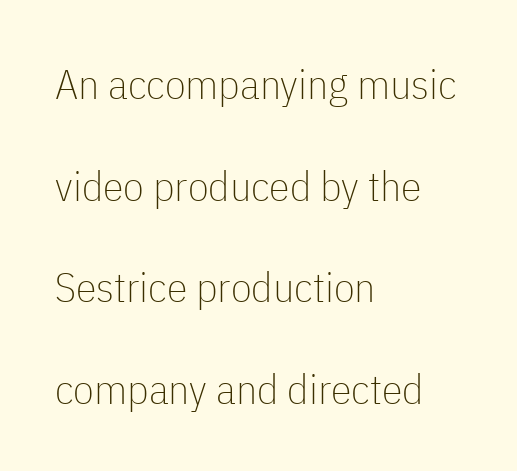
Q: Is the text bold? A: No.
Q: Is the text italic (slanted)? A: No, it is upright.
Q: Is the typeface a serif or a sans-serif typeface? A: Sans-serif.
Q: Is the text underlined? A: No.
Q: How is the paragraph aligned? A: Left-aligned.
Q: Is the spacing between letters normal or unusually wide? A: Normal.
Q: Is the spacing between lines tight, normal or loose? A: Loose.
Q: Width (condensed, normal, or wide)? A: Condensed.
Q: Stroke contrast? A: Low.
Q: x-height? A: Medium.
Q: Monospaced? A: No.
